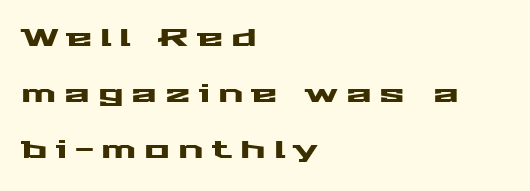
Does the copy run flush right? No — it runs flush left. Vertical strokes here are truly vertical. The letterforms stand isolated, each surrounded by extra space. The gap between lines stays unmarked. The lines are spread far apart with generous leading.
